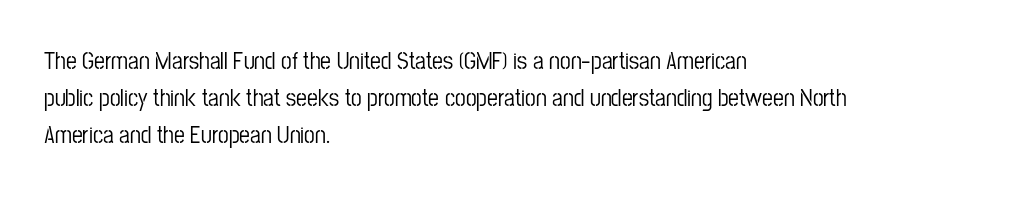
{"italic": "no", "underline": "no", "align": "left", "line_spacing": "normal", "line_spacing_ratio": 1.55, "letter_spacing": "normal", "letter_spacing_em": 0.0, "glyph_px": 24}
